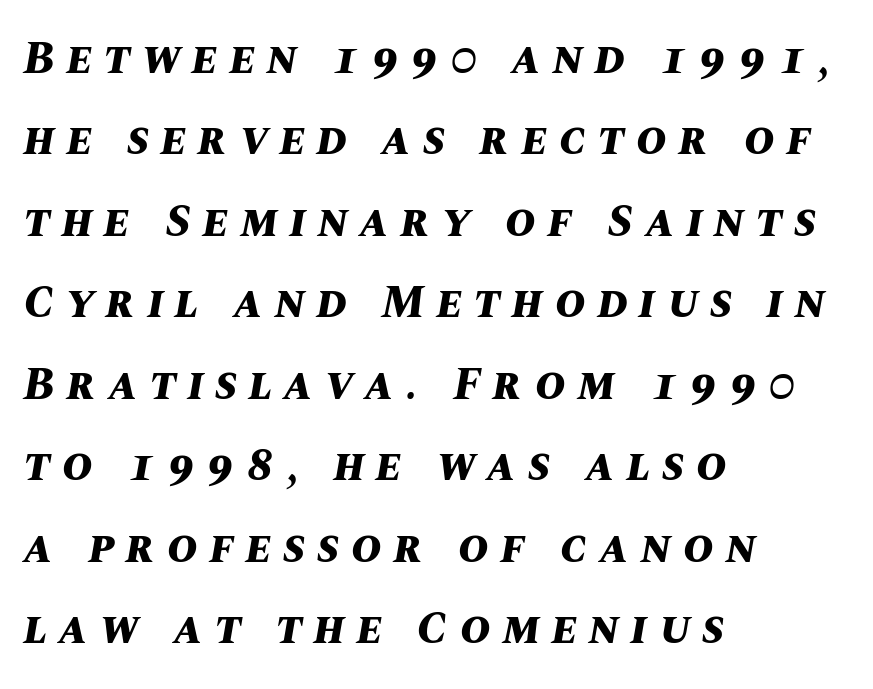
{"italic": "yes", "lean": "right", "slant_degrees": 10, "bold": "yes", "weight": "bold", "width": "normal", "stroke_contrast": "medium", "x_height": "large", "monospaced": "no", "underline": "no", "align": "left", "line_spacing_ratio": 1.77, "letter_spacing": "wide", "letter_spacing_em": 0.26, "glyph_px": 46}
